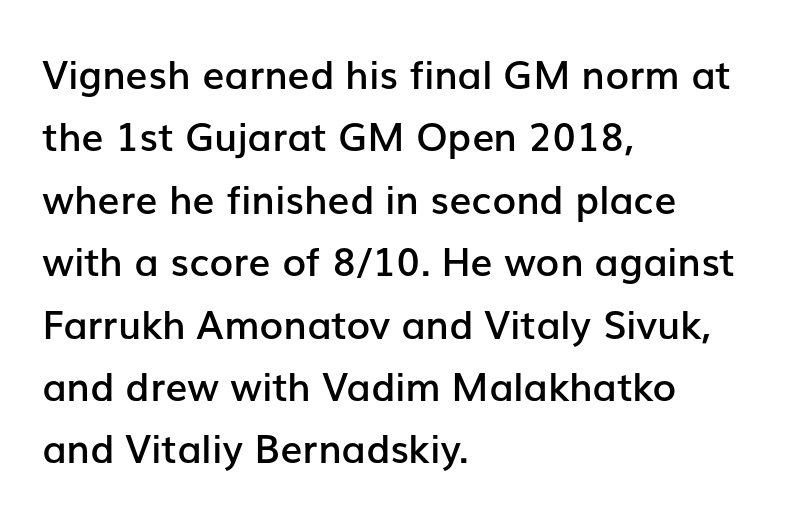
Q: Is the text bold? A: Semi-bold.
Q: Is the text italic (slanted)? A: No, it is upright.
Q: Is the typeface a serif or a sans-serif typeface? A: Sans-serif.
Q: Is the text underlined? A: No.
Q: How is the paragraph aligned? A: Left-aligned.
Q: Is the spacing between letters normal or unusually wide? A: Normal.
Q: Is the spacing between lines tight, normal or loose? A: Normal.
Q: Width (condensed, normal, or wide)? A: Normal.
Q: Stroke contrast? A: Low.
Q: x-height? A: Medium.
Q: Monospaced? A: No.
